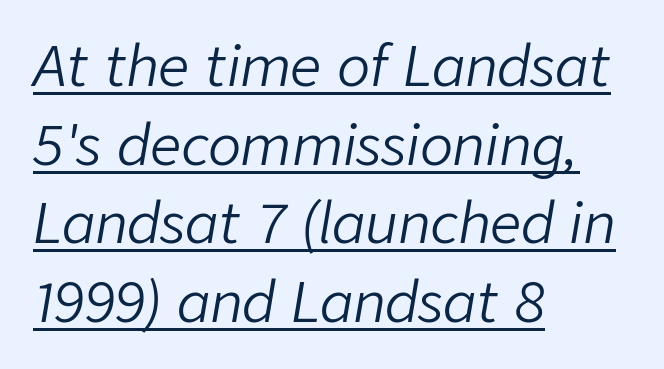
The lettering tilts uniformly, giving the passage an italic look. Observe the ordinary spacing: letters are neighbours, not strangers. One-word summary of the alignment: left. Note the varied advance widths — an 'i' is clearly narrower than an 'm'. These characters rest on top of a visible drawn line.
